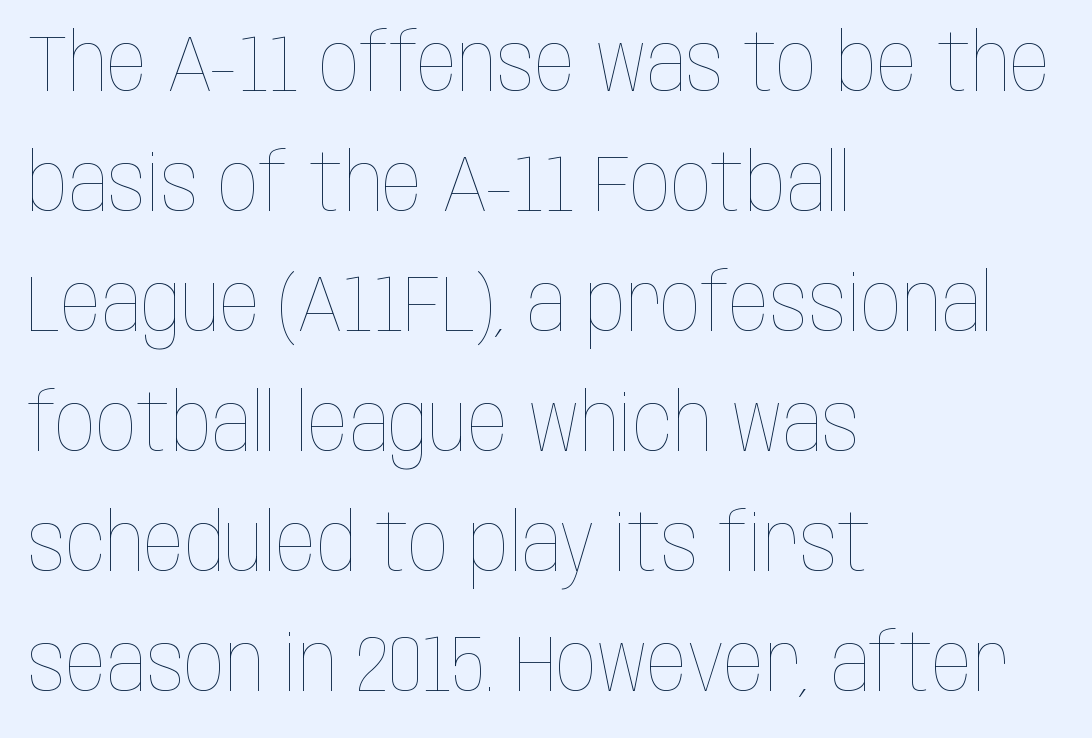
Q: Is the text bold? A: No.
Q: Is the text italic (slanted)? A: No, it is upright.
Q: Is the text underlined? A: No.
Q: How is the paragraph aligned? A: Left-aligned.
Q: Is the spacing between letters normal or unusually wide? A: Normal.
Q: Is the spacing between lines tight, normal or loose? A: Normal.
Q: Width (condensed, normal, or wide)? A: Condensed.
Q: Stroke contrast? A: Low.
Q: x-height? A: Large.
Q: Monospaced? A: No.
